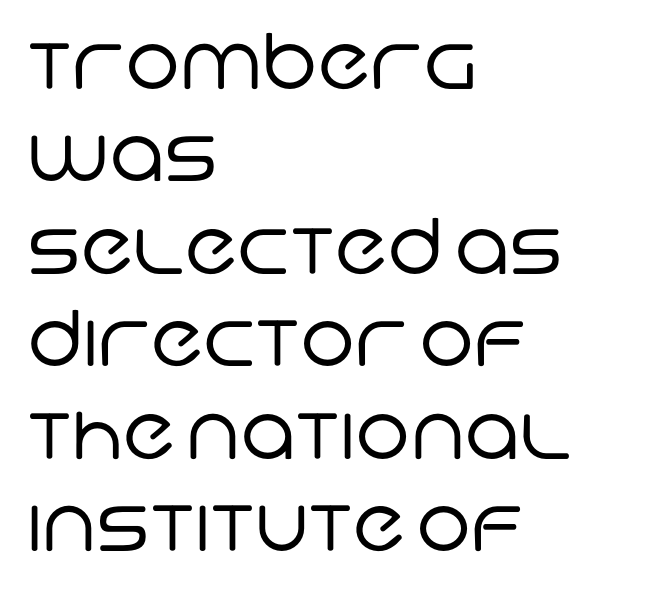
The image shows 77 px regular-weight sans-serif type; set left-aligned, line spacing 1.2x, normal letter spacing, not underlined; low stroke contrast and a large x-height.
